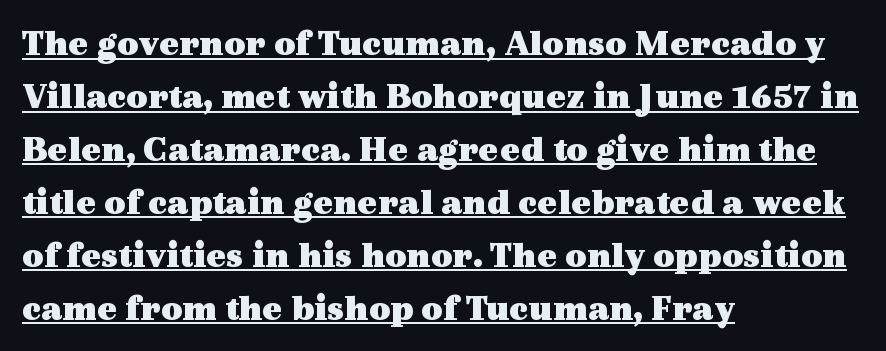
{"serif": "yes", "italic": "no", "bold": "yes", "weight": "heavy", "width": "wide", "x_height": "medium", "monospaced": "no", "underline": "yes", "align": "left", "line_spacing": "normal", "line_spacing_ratio": 1.43, "letter_spacing": "normal", "letter_spacing_em": 0.0, "glyph_px": 37}
